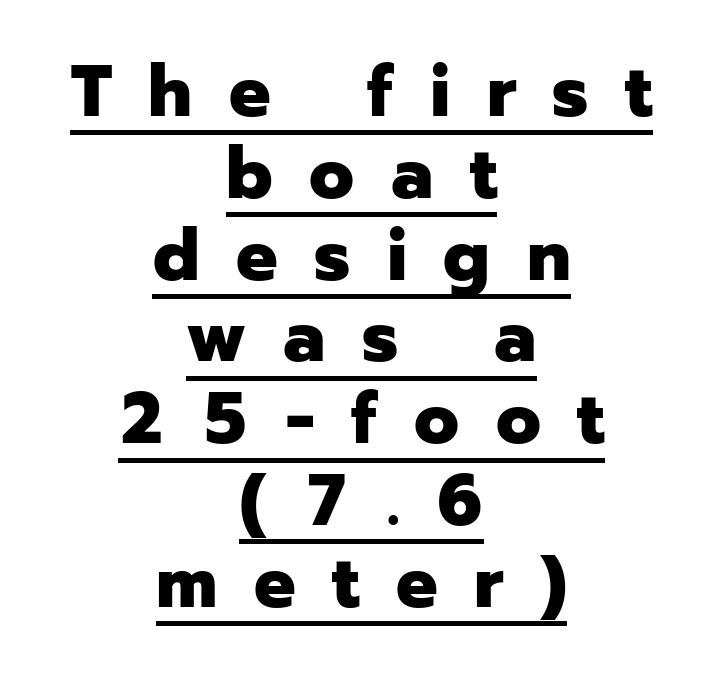
The image shows 73 px heavy sans-serif type, upright; set centered, tight line spacing (1.12x), unusually wide letter spacing (+0.5 em), underlined; low stroke contrast and a medium x-height.
